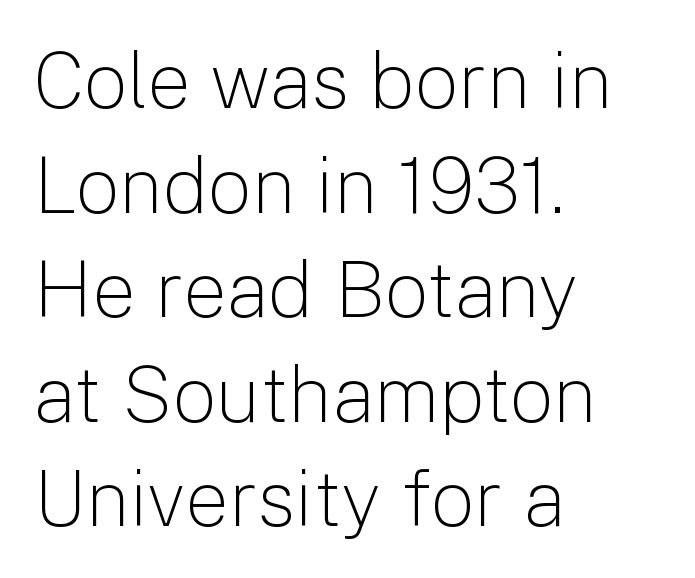
The image shows 78 px light sans-serif type, upright; set left-aligned, normal line spacing (1.34x), normal letter spacing, not underlined; low stroke contrast and a medium x-height.
